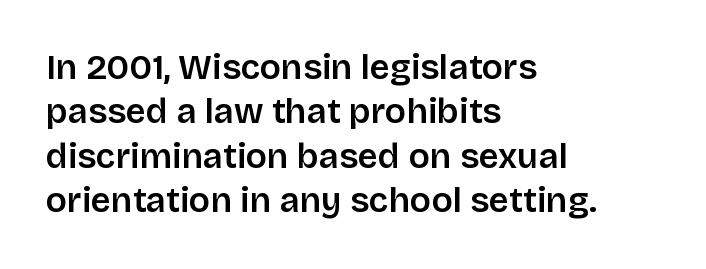
The image shows 35 px semibold sans-serif type, upright; set left-aligned, normal line spacing (1.27x), normal letter spacing, not underlined; low stroke contrast and a large x-height.
